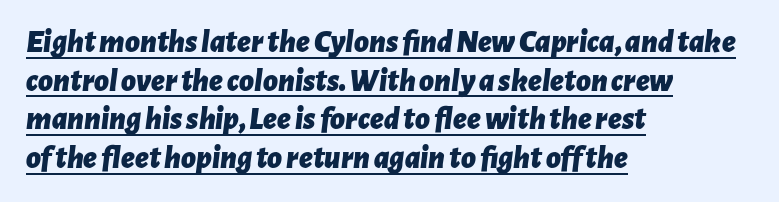
Q: Is the text bold? A: Yes.
Q: Is the text italic (slanted)? A: Yes, it leans right by about 7 degrees.
Q: Is the text underlined? A: Yes.
Q: How is the paragraph aligned? A: Left-aligned.
Q: Is the spacing between letters normal or unusually wide? A: Normal.
Q: Width (condensed, normal, or wide)? A: Normal.
Q: Stroke contrast? A: Low.
Q: x-height? A: Medium.
Q: Monospaced? A: No.
